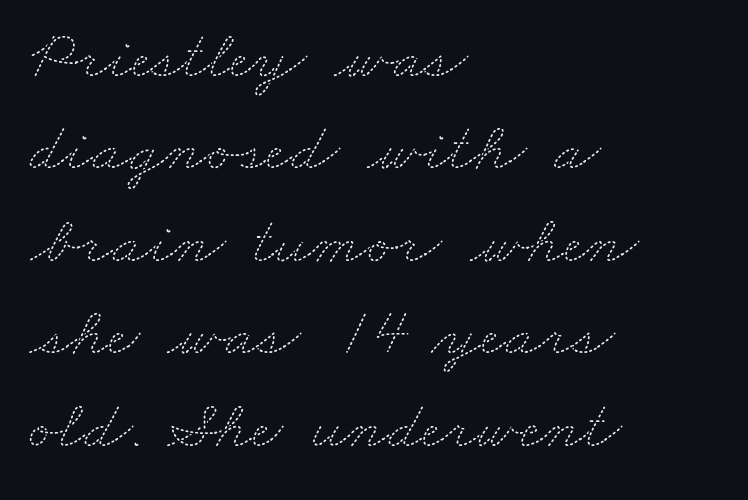
Q: Is the text bold? A: No.
Q: Is the text underlined? A: No.
Q: How is the paragraph aligned? A: Left-aligned.
Q: Is the spacing between letters normal or unusually wide? A: Normal.
Q: Is the spacing between lines tight, normal or loose? A: Normal.
Q: Width (condensed, normal, or wide)? A: Wide.
Q: Stroke contrast? A: Medium.
Q: x-height? A: Small.
Q: Monospaced? A: No.
